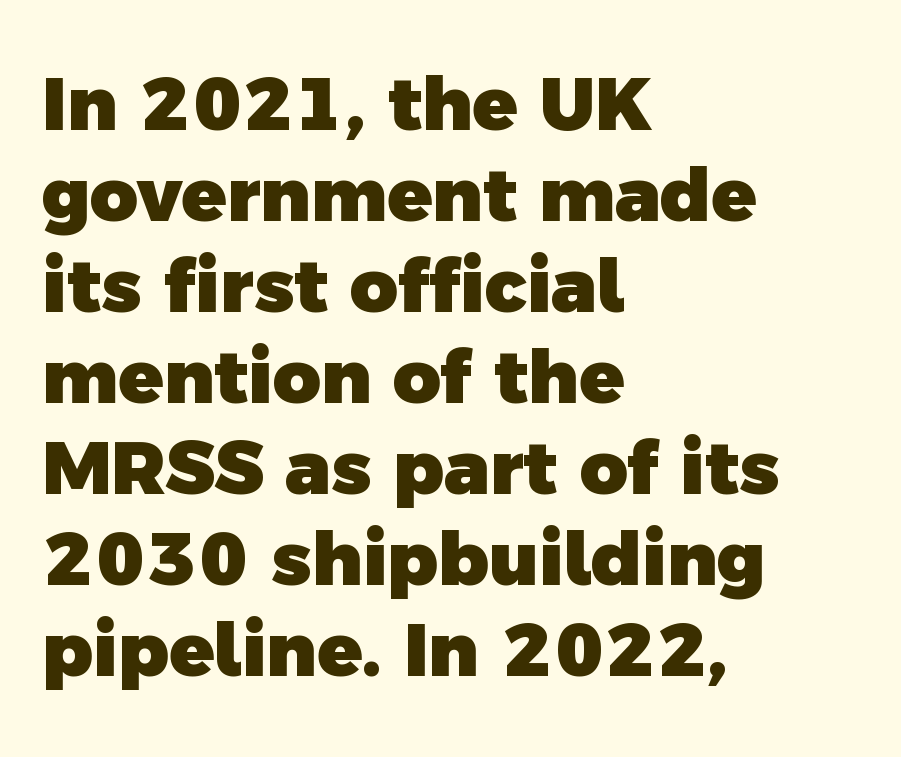
{"serif": "no", "bold": "yes", "weight": "heavy", "width": "normal", "x_height": "medium", "monospaced": "no", "underline": "no", "align": "left", "line_spacing_ratio": 1.23, "letter_spacing": "normal", "letter_spacing_em": 0.0, "glyph_px": 74}
